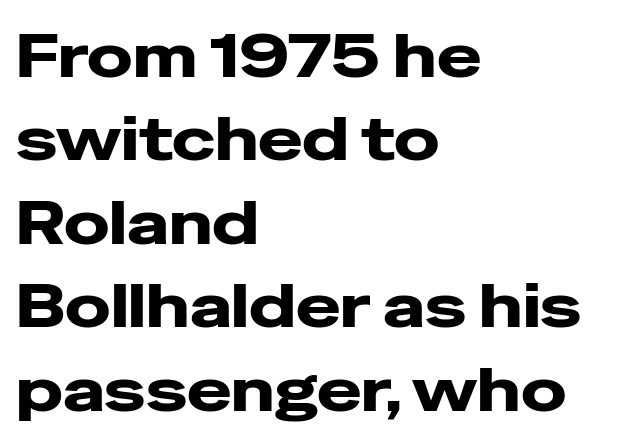
{"serif": "no", "italic": "no", "width": "wide", "stroke_contrast": "low", "x_height": "medium", "monospaced": "no", "underline": "no", "align": "left", "line_spacing": "normal", "line_spacing_ratio": 1.39, "letter_spacing": "normal", "letter_spacing_em": 0.0, "glyph_px": 60}
